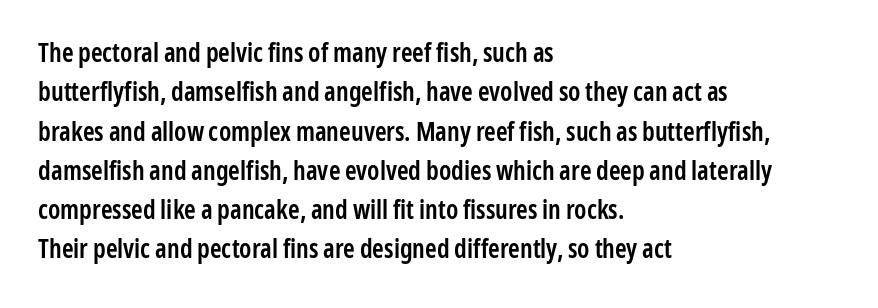
{"italic": "no", "bold": "semi", "underline": "no", "align": "left", "line_spacing": "normal", "line_spacing_ratio": 1.51, "letter_spacing": "normal", "letter_spacing_em": 0.0, "glyph_px": 26}
